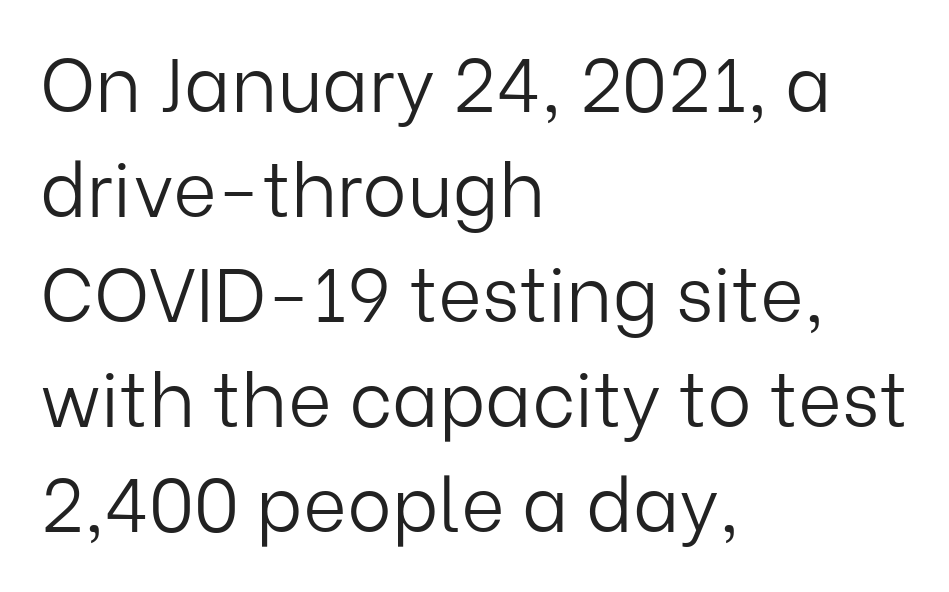
Q: Is the text bold? A: No.
Q: Is the text italic (slanted)? A: No, it is upright.
Q: Is the typeface a serif or a sans-serif typeface? A: Sans-serif.
Q: Is the text underlined? A: No.
Q: How is the paragraph aligned? A: Left-aligned.
Q: Is the spacing between letters normal or unusually wide? A: Normal.
Q: Is the spacing between lines tight, normal or loose? A: Normal.
Q: Width (condensed, normal, or wide)? A: Normal.
Q: Stroke contrast? A: Low.
Q: x-height? A: Medium.
Q: Monospaced? A: No.
